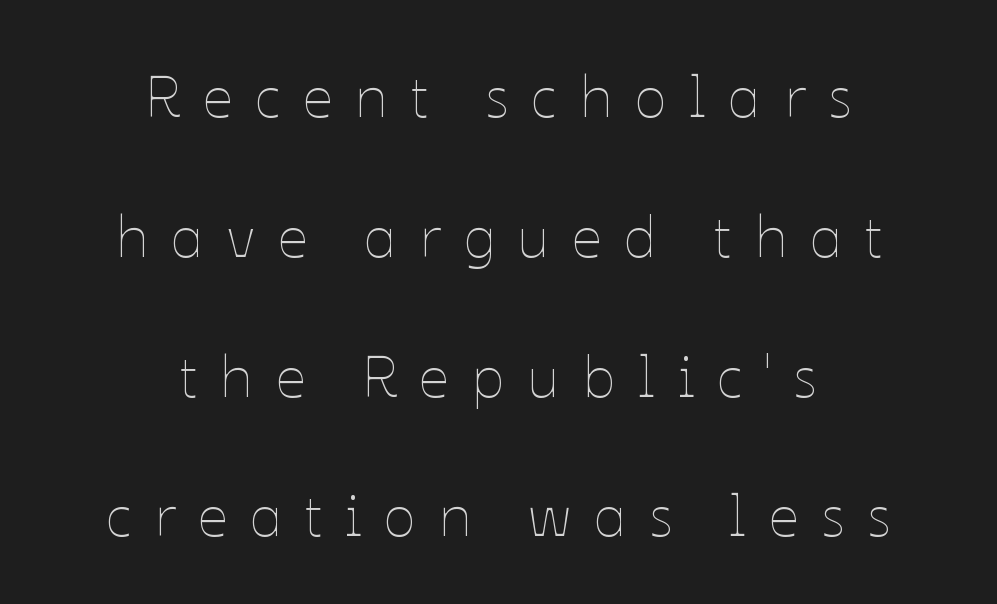
{"italic": "no", "bold": "no", "weight": "thin", "width": "normal", "stroke_contrast": "low", "x_height": "medium", "monospaced": "no", "underline": "no", "align": "center", "line_spacing": "loose", "line_spacing_ratio": 2.37, "letter_spacing": "wide", "letter_spacing_em": 0.38, "glyph_px": 59}
